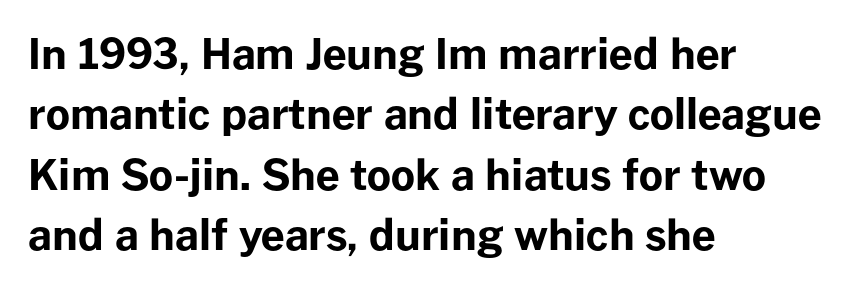
Q: Is the text bold? A: Yes.
Q: Is the text italic (slanted)? A: No, it is upright.
Q: Is the typeface a serif or a sans-serif typeface? A: Sans-serif.
Q: Is the text underlined? A: No.
Q: How is the paragraph aligned? A: Left-aligned.
Q: Is the spacing between letters normal or unusually wide? A: Normal.
Q: Is the spacing between lines tight, normal or loose? A: Normal.
Q: Width (condensed, normal, or wide)? A: Normal.
Q: Stroke contrast? A: Low.
Q: x-height? A: Medium.
Q: Monospaced? A: No.
